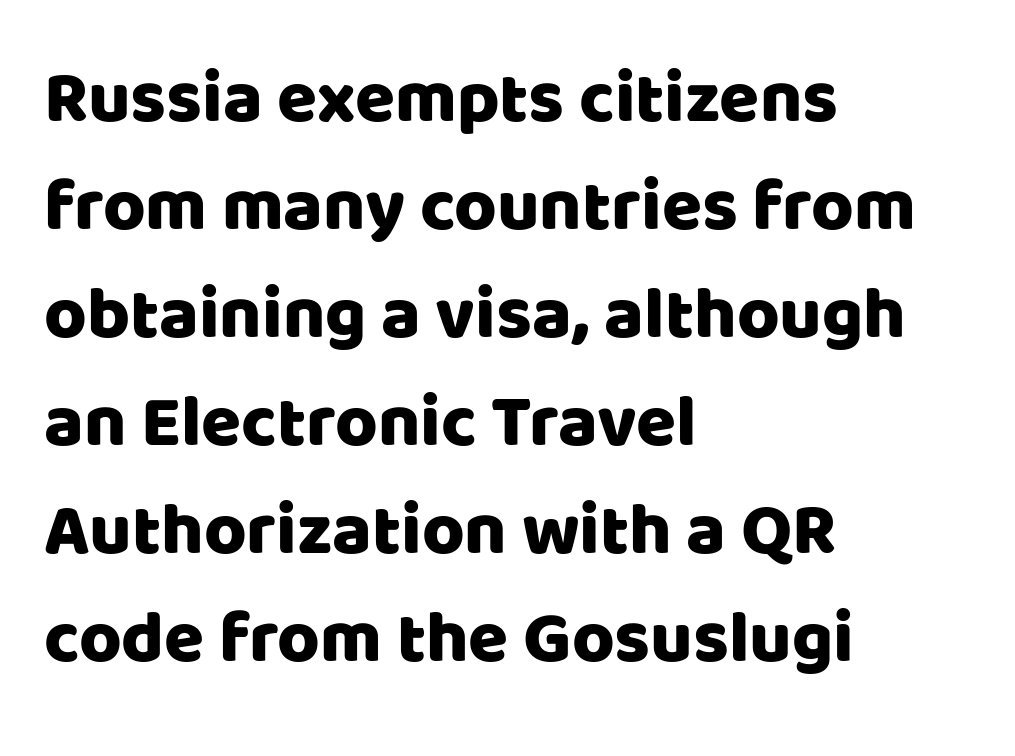
Each letter's strokes conclude bluntly, with no projecting serifs. The glyphs are unaccompanied by any horizontal stroke below them. Visually the block forms a straight wall on the left and a jagged coastline on the right. Regarding leading, the lines here are spaced in the standard way.
